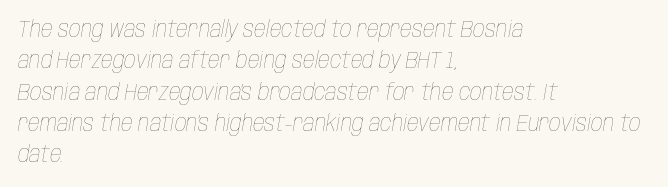
The passage shown is not bold in any degree. The face used here is rendered with its standard letterfit. Would a proofreader flag this as italicized? Yes. What's the leading like? Ordinary, nothing unusual. One-word summary of the alignment: left. Plain, unruled lines of type.
